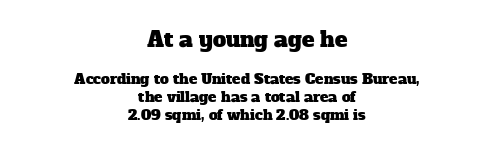
The typesetter chose a symmetrical, centered arrangement here. Horizontal bands of white between lines are of average thickness. Reading top to bottom, the characters get smaller at the block break. Bare-footed words on every line. The letterforms sit shoulder to shoulder at normal distance.
